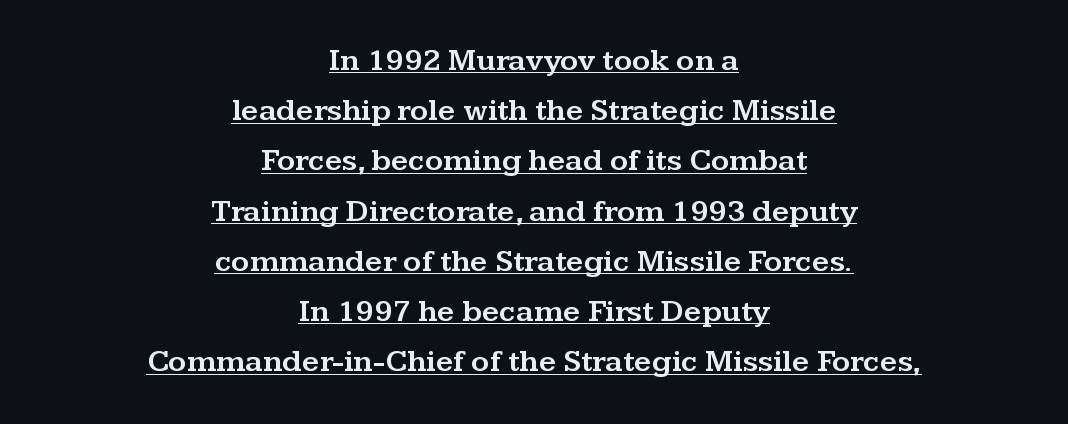
Q: Is the text italic (slanted)? A: No, it is upright.
Q: Is the typeface a serif or a sans-serif typeface? A: Serif.
Q: Is the text underlined? A: Yes.
Q: How is the paragraph aligned? A: Centered.
Q: Is the spacing between letters normal or unusually wide? A: Normal.
Q: Is the spacing between lines tight, normal or loose? A: Normal.
Q: Width (condensed, normal, or wide)? A: Wide.
Q: Stroke contrast? A: Medium.
Q: x-height? A: Medium.
Q: Monospaced? A: No.
